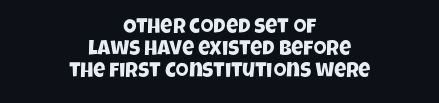
This sample trades vertical openness for compactness between lines. These lines stack symmetrically, like a column narrowing and widening about its center. Students, note that the glyphs here touch the page at normal intervals. Words float on clear page, feet unadorned.
